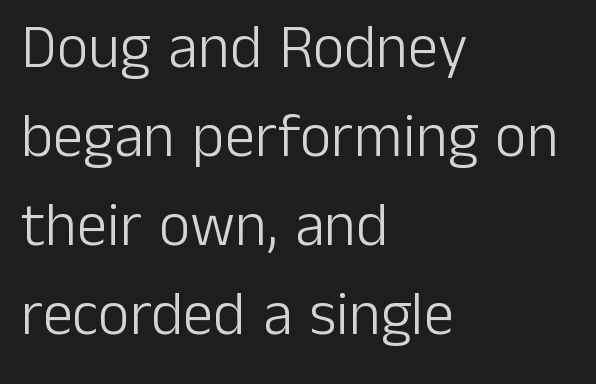
{"serif": "no", "italic": "no", "bold": "no", "weight": "light", "width": "normal", "stroke_contrast": "low", "x_height": "medium", "monospaced": "no", "underline": "no", "align": "left", "line_spacing": "normal", "line_spacing_ratio": 1.46, "letter_spacing": "normal", "letter_spacing_em": 0.0, "glyph_px": 61}
